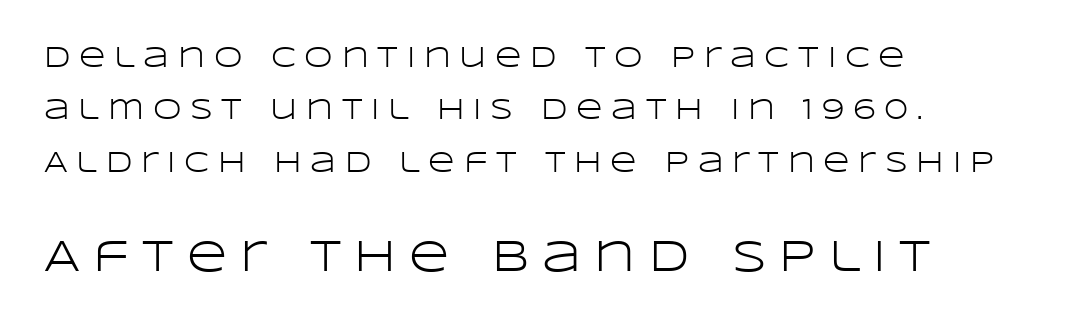
{"serif": "no", "italic": "no", "bold": "no", "weight": "light", "width": "wide", "stroke_contrast": "low", "x_height": "large", "monospaced": "no", "underline": "no", "align": "left", "line_spacing_ratio": 1.81, "letter_spacing": "wide", "letter_spacing_em": 0.3, "larger_block": "second", "size_ratio": 1.52, "glyph_px": 44}
